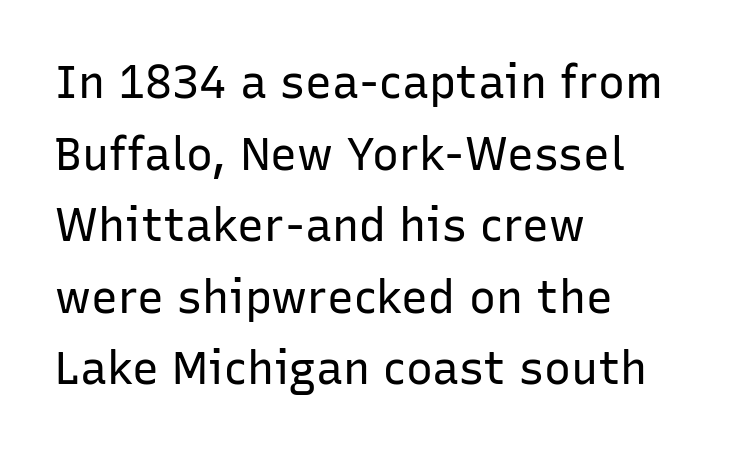
Q: Is the text bold? A: No.
Q: Is the text italic (slanted)? A: No, it is upright.
Q: Is the typeface a serif or a sans-serif typeface? A: Sans-serif.
Q: Is the text underlined? A: No.
Q: How is the paragraph aligned? A: Left-aligned.
Q: Is the spacing between letters normal or unusually wide? A: Normal.
Q: Is the spacing between lines tight, normal or loose? A: Normal.
Q: Width (condensed, normal, or wide)? A: Normal.
Q: Stroke contrast? A: Low.
Q: x-height? A: Medium.
Q: Monospaced? A: No.
